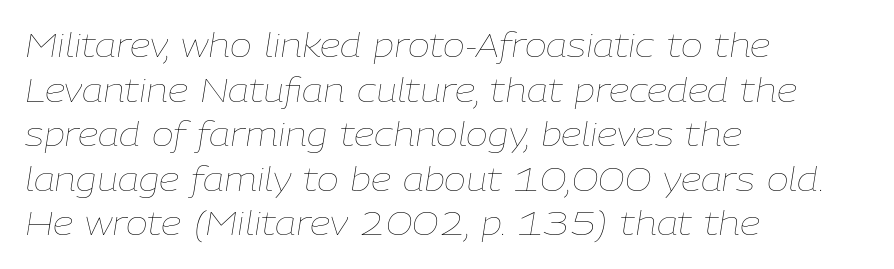
Proportional: the letters do not fall into vertical columns. Caption: multi-line text, flush left, ragged right. This is not heavy type; no bold has been used. These lines sit exactly where default settings would place them. Only glyphs here, with clear space below each row. Style check: oblique.
